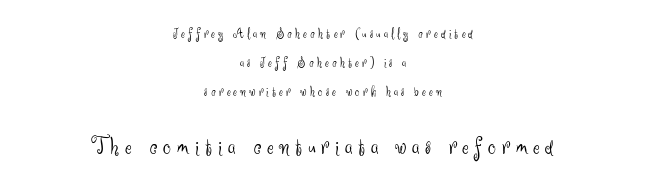
{"italic": "no", "bold": "no", "underline": "no", "align": "center", "line_spacing": "loose", "line_spacing_ratio": 2.08, "letter_spacing": "wide", "letter_spacing_em": 0.23, "larger_block": "second", "size_ratio": 1.79, "glyph_px": 25}
